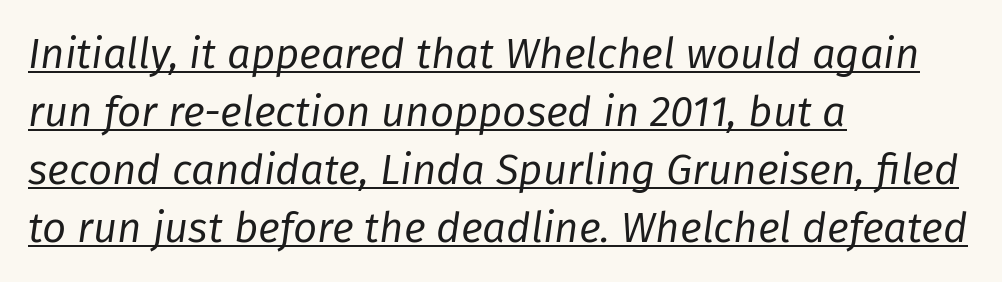
Q: Is the text bold? A: No.
Q: Is the text italic (slanted)? A: Yes, it leans right by about 8 degrees.
Q: Is the text underlined? A: Yes.
Q: How is the paragraph aligned? A: Left-aligned.
Q: Is the spacing between letters normal or unusually wide? A: Normal.
Q: Is the spacing between lines tight, normal or loose? A: Normal.
Q: Width (condensed, normal, or wide)? A: Normal.
Q: Stroke contrast? A: Low.
Q: x-height? A: Medium.
Q: Monospaced? A: No.
